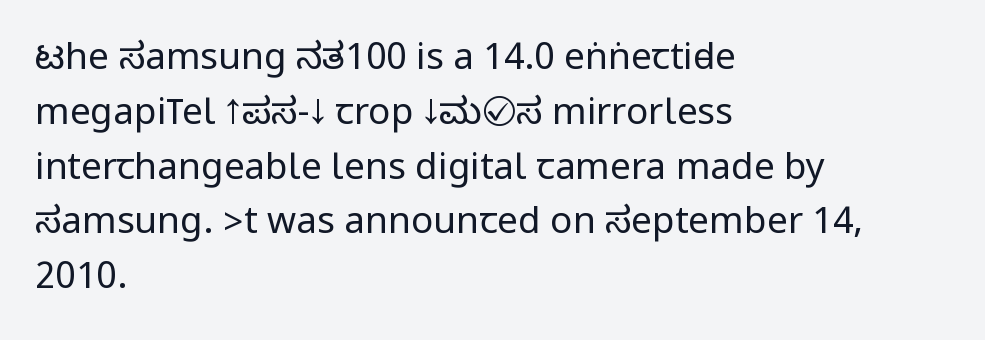
{"serif": "no", "italic": "no", "bold": "no", "weight": "regular", "width": "condensed", "stroke_contrast": "low", "underline": "no", "align": "left", "line_spacing": "normal", "line_spacing_ratio": 1.48, "letter_spacing": "normal", "letter_spacing_em": 0.0, "glyph_px": 37}
